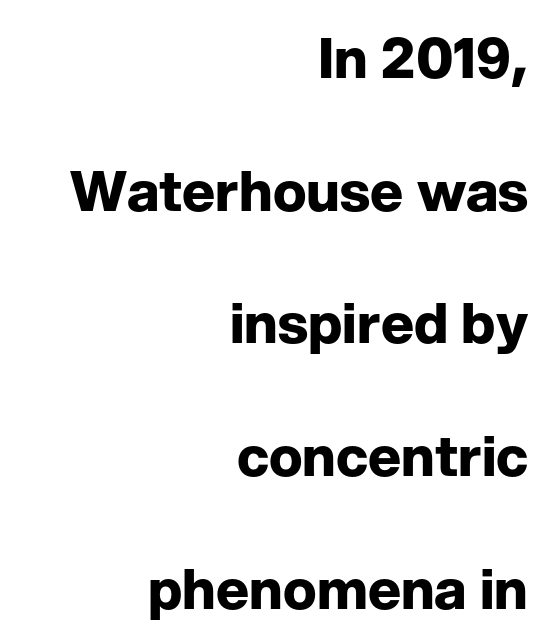
{"serif": "no", "italic": "no", "bold": "yes", "weight": "bold", "width": "normal", "stroke_contrast": "low", "x_height": "medium", "monospaced": "no", "underline": "no", "align": "right", "line_spacing": "loose", "line_spacing_ratio": 2.37, "letter_spacing": "normal", "letter_spacing_em": 0.0, "glyph_px": 56}
